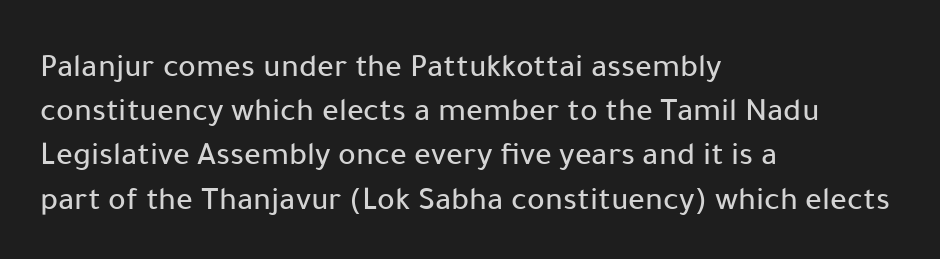
Q: Is the text italic (slanted)? A: No, it is upright.
Q: Is the typeface a serif or a sans-serif typeface? A: Sans-serif.
Q: Is the text underlined? A: No.
Q: How is the paragraph aligned? A: Left-aligned.
Q: Is the spacing between letters normal or unusually wide? A: Normal.
Q: Is the spacing between lines tight, normal or loose? A: Normal.
Q: Width (condensed, normal, or wide)? A: Normal.
Q: Stroke contrast? A: Low.
Q: x-height? A: Medium.
Q: Monospaced? A: No.
